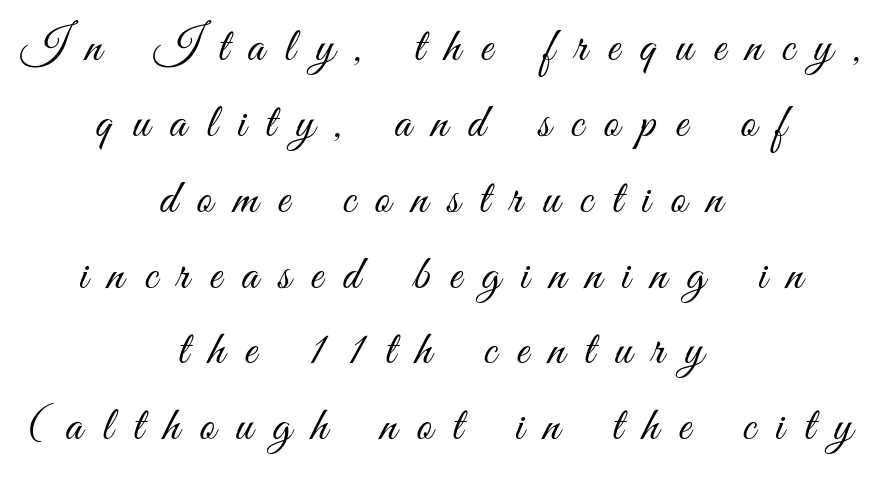
{"serif": "no", "bold": "no", "weight": "light", "width": "condensed", "stroke_contrast": "medium", "x_height": "small", "monospaced": "no", "underline": "no", "align": "center", "line_spacing": "normal", "line_spacing_ratio": 1.58, "letter_spacing": "wide", "letter_spacing_em": 0.42, "glyph_px": 48}
